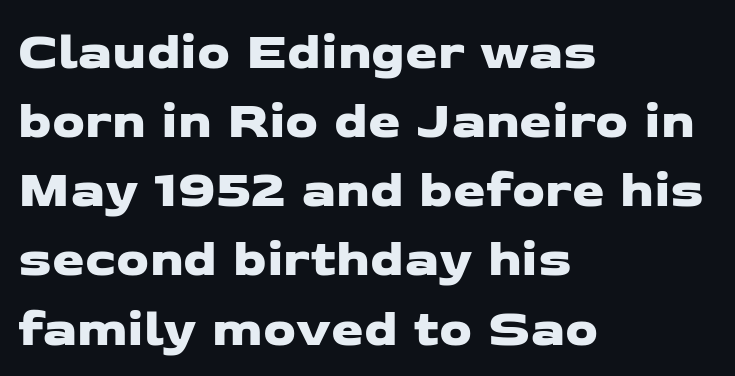
{"serif": "no", "width": "wide", "stroke_contrast": "low", "x_height": "medium", "monospaced": "no", "underline": "no", "align": "left", "line_spacing": "normal", "line_spacing_ratio": 1.33, "letter_spacing": "normal", "letter_spacing_em": 0.0, "glyph_px": 52}
